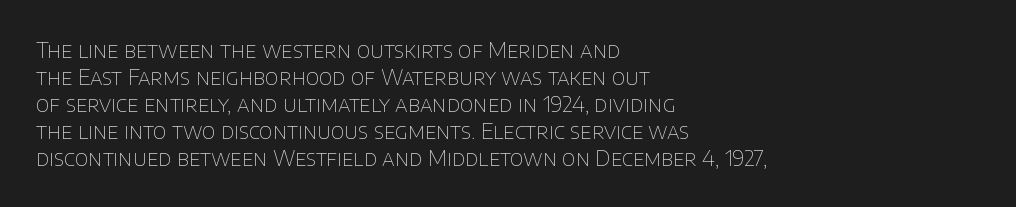
These lines keep a tight, regular rhythm from letter to letter. The rows are spaced the way most documents space them. Nothing heavy about these letters — not bold at all. A roman cut, with each character standing at attention. Check under the words: just untouched page. All the whitespace from short lines collects on the right.
